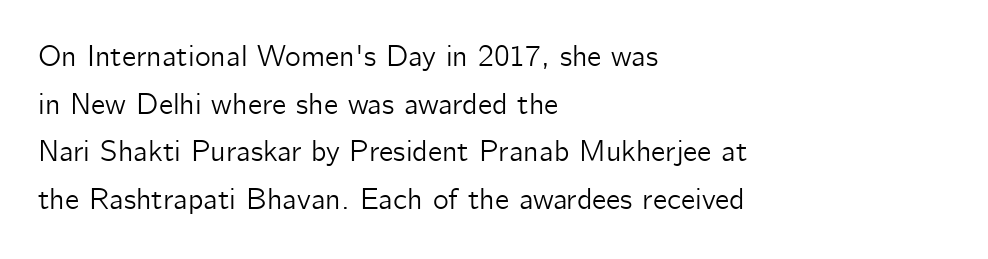
{"serif": "no", "italic": "no", "width": "normal", "stroke_contrast": "low", "x_height": "medium", "monospaced": "no", "underline": "no", "align": "left", "line_spacing": "normal", "line_spacing_ratio": 1.59, "letter_spacing": "normal", "letter_spacing_em": 0.0, "glyph_px": 30}
